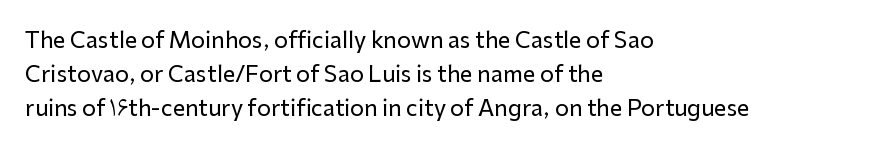
Q: Is the text italic (slanted)? A: No, it is upright.
Q: Is the text underlined? A: No.
Q: How is the paragraph aligned? A: Left-aligned.
Q: Is the spacing between letters normal or unusually wide? A: Normal.
Q: Is the spacing between lines tight, normal or loose? A: Normal.
